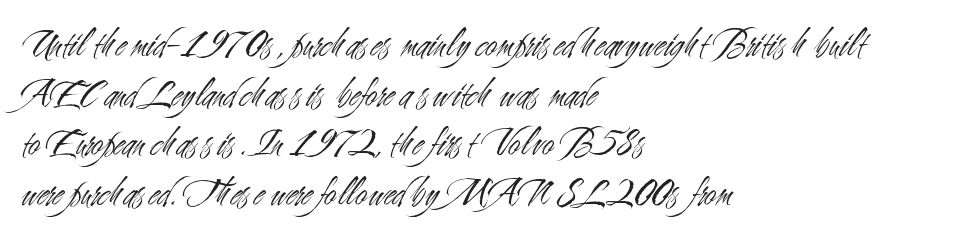
{"serif": "no", "bold": "no", "weight": "light", "width": "condensed", "stroke_contrast": "medium", "x_height": "small", "monospaced": "no", "underline": "no", "align": "left", "line_spacing_ratio": 1.24, "letter_spacing": "normal", "letter_spacing_em": 0.0, "glyph_px": 40}
